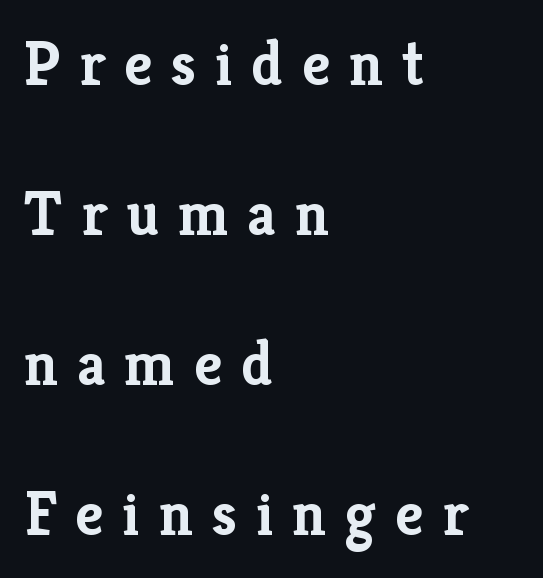
The image shows 62 px semibold serif type, upright; set left-aligned, loose line spacing (2.42x), unusually wide letter spacing (+0.3 em), not underlined; low stroke contrast and a medium x-height.
